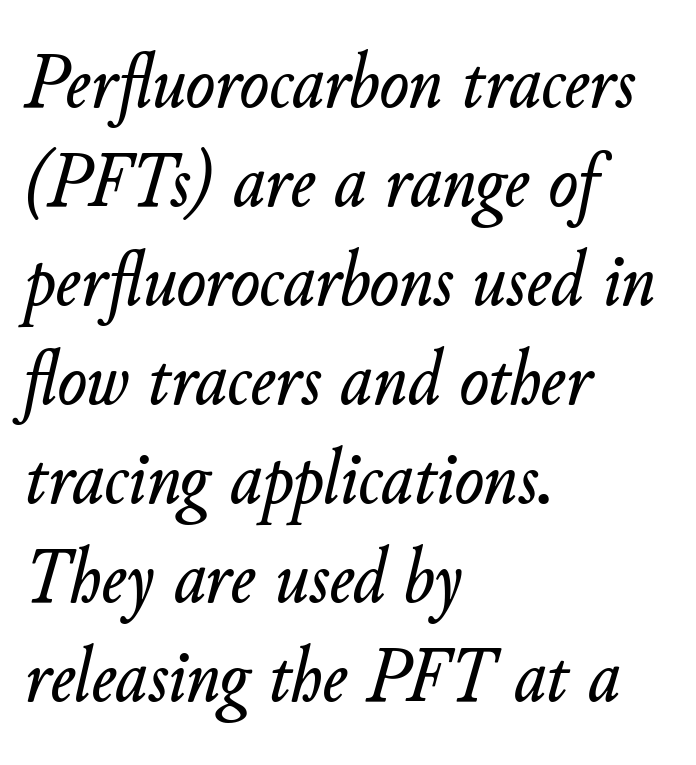
{"italic": "yes", "lean": "right", "slant_degrees": 11, "width": "normal", "stroke_contrast": "low", "x_height": "small", "monospaced": "no", "underline": "no", "align": "left", "line_spacing": "normal", "line_spacing_ratio": 1.27, "letter_spacing": "normal", "letter_spacing_em": 0.0, "glyph_px": 78}
